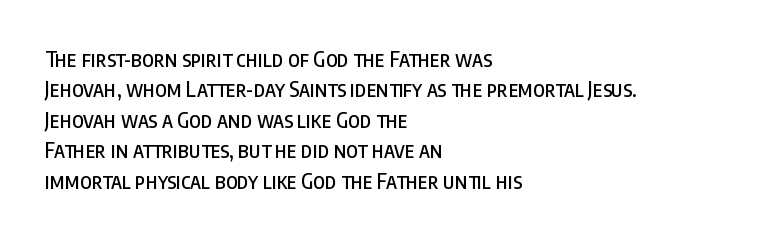
Q: Is the text italic (slanted)? A: No, it is upright.
Q: Is the text underlined? A: No.
Q: How is the paragraph aligned? A: Left-aligned.
Q: Is the spacing between letters normal or unusually wide? A: Normal.
Q: Is the spacing between lines tight, normal or loose? A: Normal.
